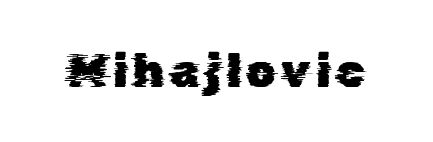
Check the space under the baseline: it is left empty. Looks like regular typesetting: each glyph gets only the width it needs. Is this a sans? Yes — the strokes have no serifs.
